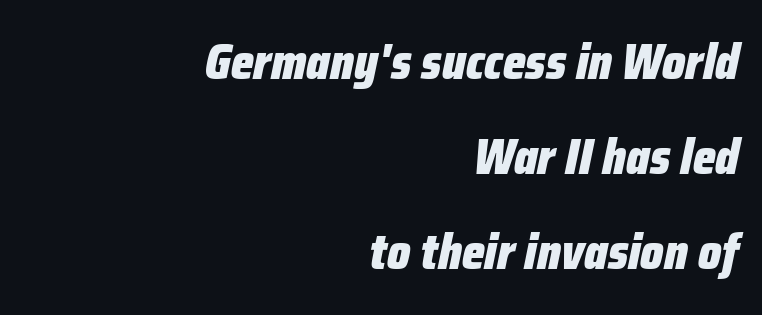
{"italic": "yes", "lean": "right", "slant_degrees": 12, "bold": "yes", "weight": "heavy", "width": "condensed", "stroke_contrast": "low", "x_height": "medium", "monospaced": "no", "underline": "no", "align": "right", "line_spacing": "loose", "line_spacing_ratio": 1.94, "letter_spacing": "normal", "letter_spacing_em": 0.0, "glyph_px": 49}
